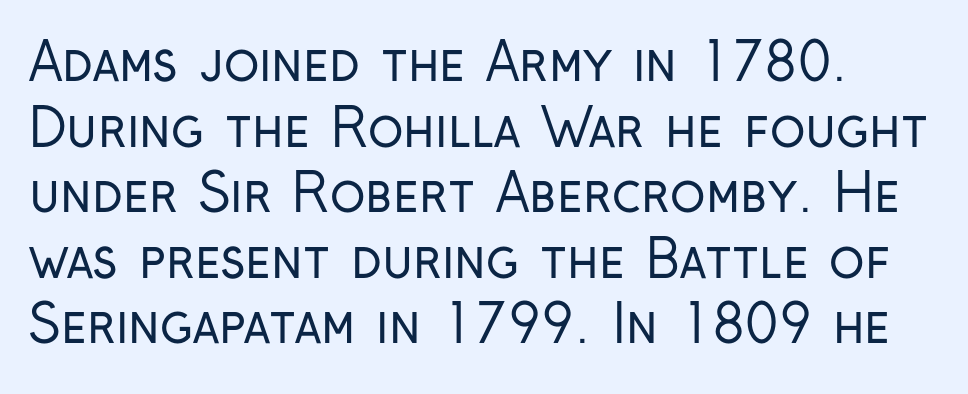
The image shows 52 px regular-weight, condensed sans-serif type, upright; set left-aligned, normal line spacing (1.26x), normal letter spacing, not underlined; low stroke contrast and a medium x-height.
